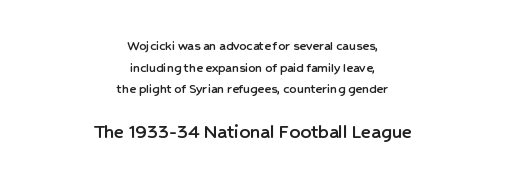
Q: Is the text italic (slanted)? A: No, it is upright.
Q: Is the text underlined? A: No.
Q: How is the paragraph aligned? A: Centered.
Q: Is the spacing between letters normal or unusually wide? A: Normal.
Q: Is the spacing between lines tight, normal or loose? A: Normal.
Q: Which block of text is set in a larger size, the first (top) or the second (bottom)? A: The second (bottom) one.
